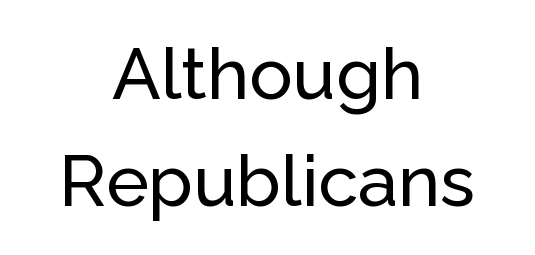
The rendering uses a moderate line-height, typical for paragraphs. Centered paragraph, ragged on both sides. Words float on clear page, feet unadorned. The designer went with a sans here, leaving each stem footless.
